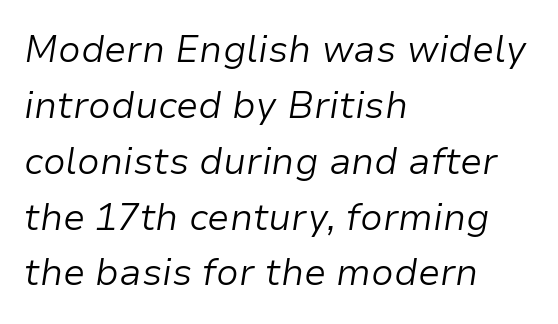
{"italic": "yes", "lean": "right", "slant_degrees": 9, "bold": "no", "weight": "light", "width": "normal", "stroke_contrast": "low", "x_height": "medium", "monospaced": "no", "underline": "no", "align": "left", "line_spacing": "normal", "line_spacing_ratio": 1.51, "letter_spacing": "normal", "letter_spacing_em": 0.0, "glyph_px": 37}
